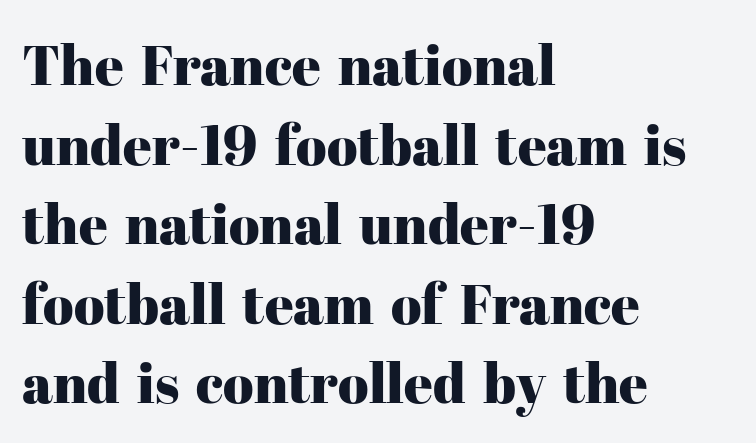
{"serif": "yes", "italic": "no", "width": "normal", "stroke_contrast": "high", "x_height": "medium", "monospaced": "no", "underline": "no", "align": "left", "line_spacing": "normal", "line_spacing_ratio": 1.42, "letter_spacing": "normal", "letter_spacing_em": 0.0, "glyph_px": 56}
